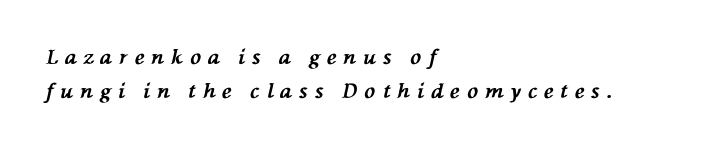
{"italic": "yes", "lean": "left", "slant_degrees": 76, "bold": "yes", "underline": "no", "align": "left", "line_spacing_ratio": 1.71, "letter_spacing": "wide", "letter_spacing_em": 0.36, "glyph_px": 20}
